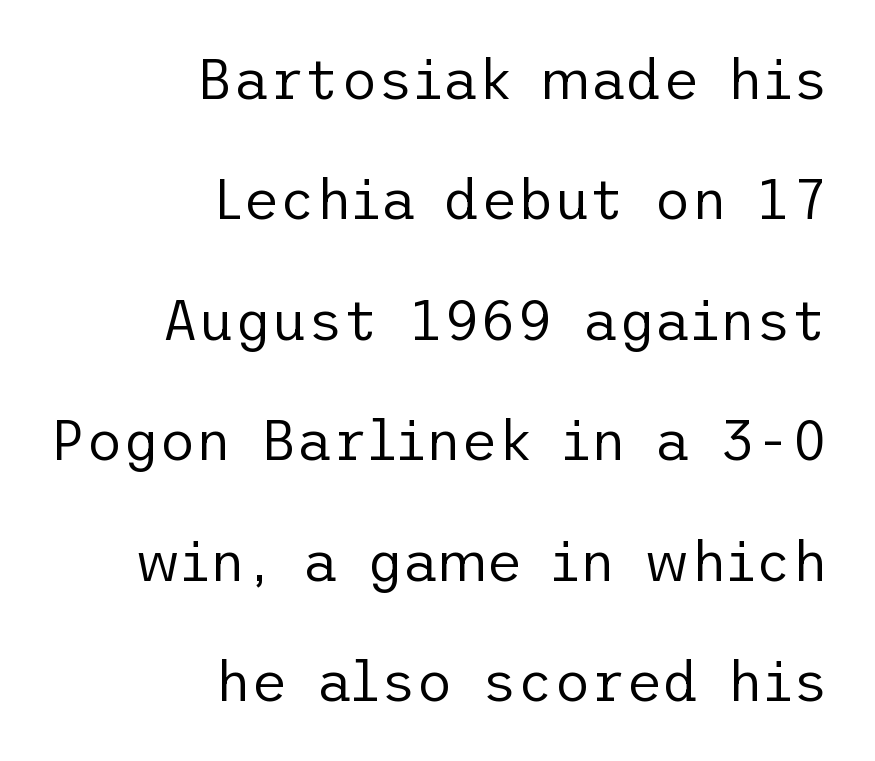
Q: Is the text bold? A: No.
Q: Is the text italic (slanted)? A: No, it is upright.
Q: Is the typeface a serif or a sans-serif typeface? A: Sans-serif.
Q: Is the text underlined? A: No.
Q: How is the paragraph aligned? A: Right-aligned.
Q: Is the spacing between letters normal or unusually wide? A: Normal.
Q: Is the spacing between lines tight, normal or loose? A: Loose.
Q: Width (condensed, normal, or wide)? A: Normal.
Q: Stroke contrast? A: Low.
Q: x-height? A: Medium.
